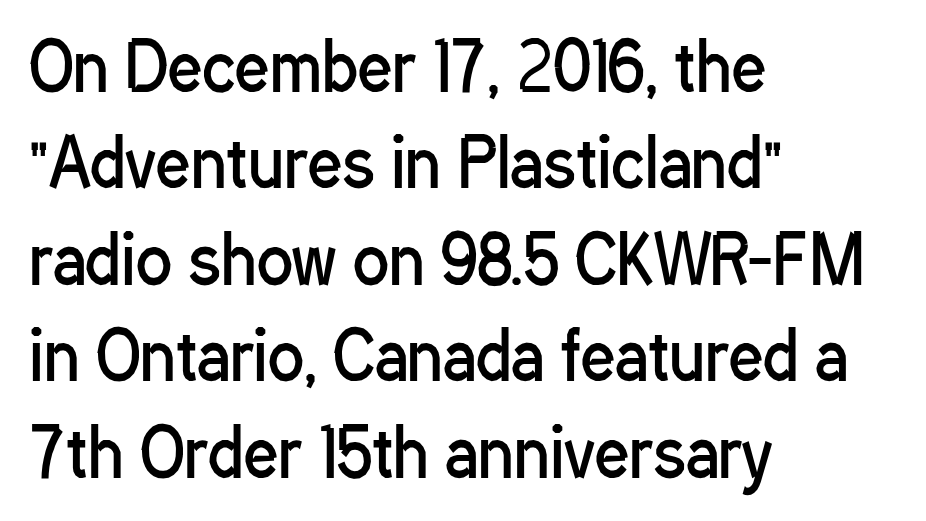
The image shows 67 px regular-weight, condensed sans-serif type, upright; set left-aligned, normal line spacing (1.44x), normal letter spacing, not underlined; low stroke contrast and a medium x-height.
